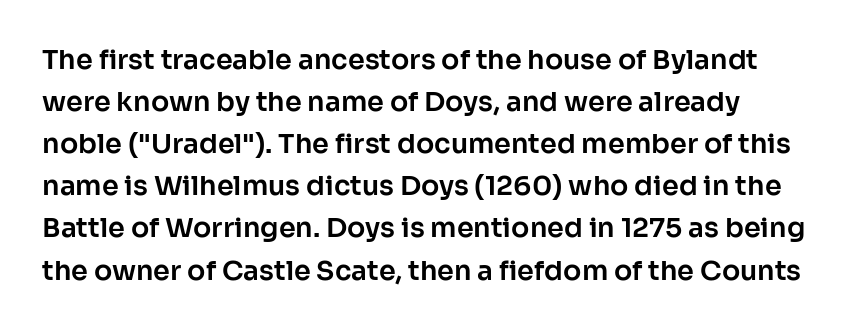
Is there any slant? The stems are plumb. A normal amount of white space separates one row of letters from the next. Nobody touched the tracking dial on this one. No word sits above an underline.
